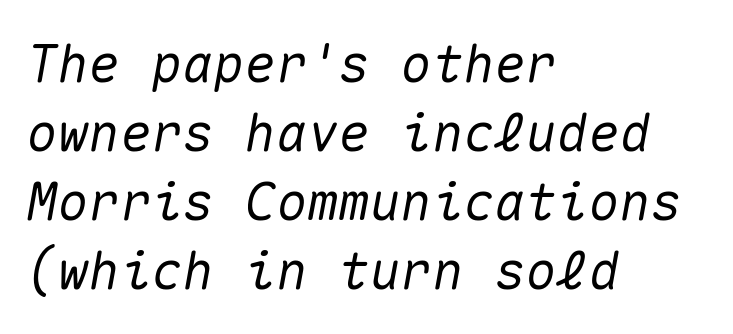
The image shows 52 px text type, italic (leaning right), monospaced; set left-aligned, normal line spacing (1.33x), normal letter spacing, not underlined; medium stroke contrast and a medium x-height.
